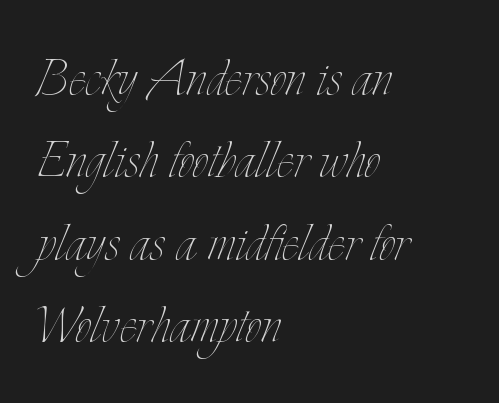
In terms of letterspacing, this is plain default setting. Here the designer chose a conventional face with non-uniform glyph widths. Check the space under the baseline: it is left empty.
